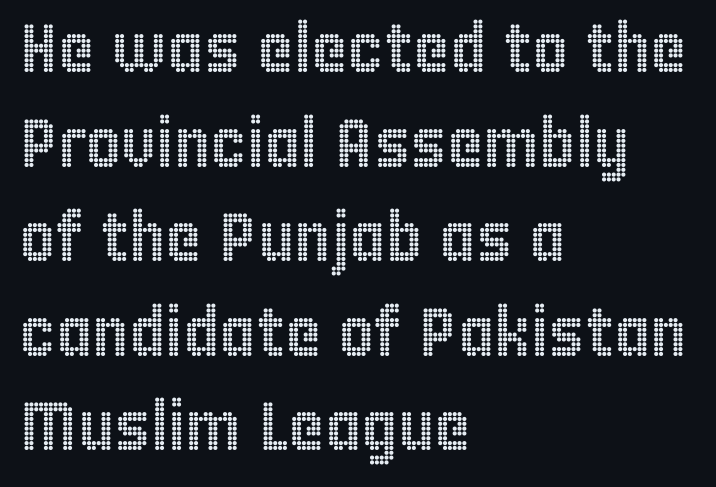
The image shows 69 px condensed type, upright; set left-aligned, normal line spacing (1.37x), normal letter spacing, not underlined; a large x-height.
